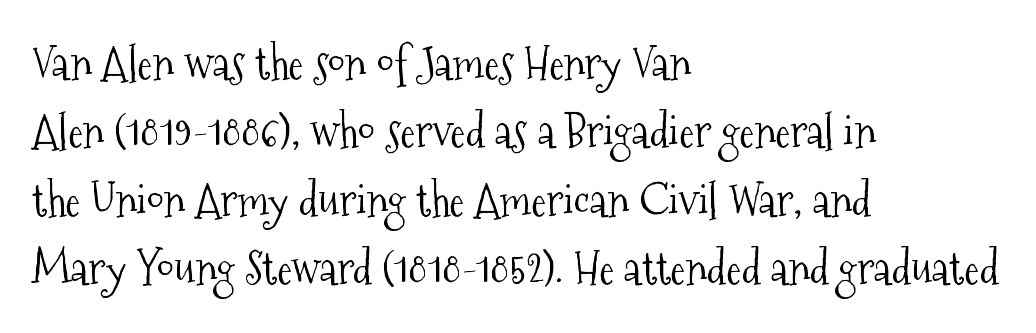
Q: Is the text bold? A: No.
Q: Is the text italic (slanted)? A: No, it is upright.
Q: Is the typeface a serif or a sans-serif typeface? A: Serif.
Q: Is the text underlined? A: No.
Q: How is the paragraph aligned? A: Left-aligned.
Q: Is the spacing between letters normal or unusually wide? A: Normal.
Q: Is the spacing between lines tight, normal or loose? A: Normal.
Q: Width (condensed, normal, or wide)? A: Condensed.
Q: Stroke contrast? A: Medium.
Q: x-height? A: Medium.
Q: Monospaced? A: No.
